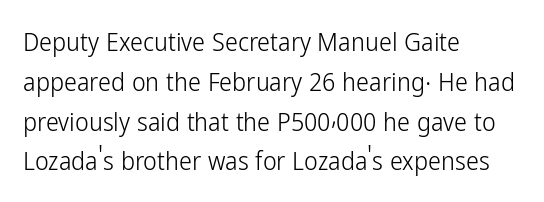
The image shows 26 px text type, upright; set left-aligned, normal line spacing (1.53x), normal letter spacing, not underlined.
